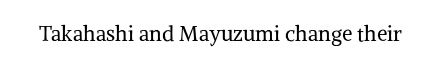
{"italic": "no", "bold": "no", "underline": "no", "letter_spacing": "normal", "letter_spacing_em": 0.0, "glyph_px": 21}
